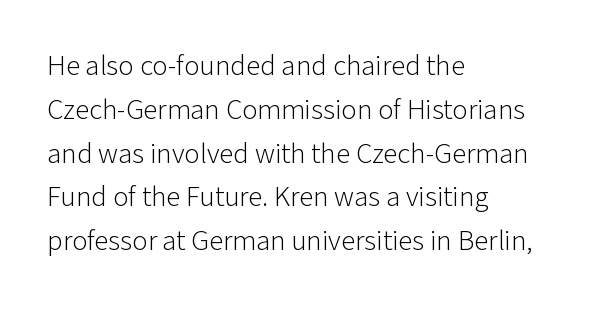
Q: Is the text bold? A: No.
Q: Is the text italic (slanted)? A: No, it is upright.
Q: Is the typeface a serif or a sans-serif typeface? A: Sans-serif.
Q: Is the text underlined? A: No.
Q: How is the paragraph aligned? A: Left-aligned.
Q: Is the spacing between letters normal or unusually wide? A: Normal.
Q: Is the spacing between lines tight, normal or loose? A: Normal.
Q: Width (condensed, normal, or wide)? A: Normal.
Q: Stroke contrast? A: Low.
Q: x-height? A: Medium.
Q: Monospaced? A: No.
